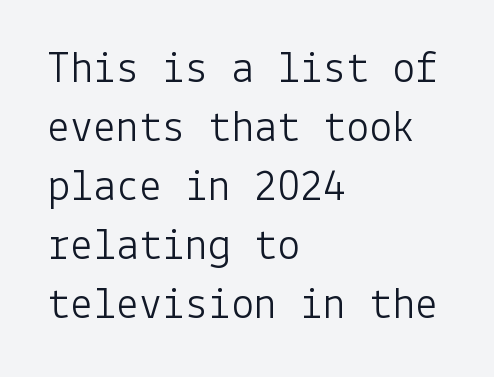
When letters stand straight like this, we call the style roman or upright. Students, note that the glyphs here touch the page at normal intervals. Is this a heavy cut? Hardly; it is regular or lighter. A classic flush-left, rag-right setting is used for this passage. Clear beneath every line of the passage.
